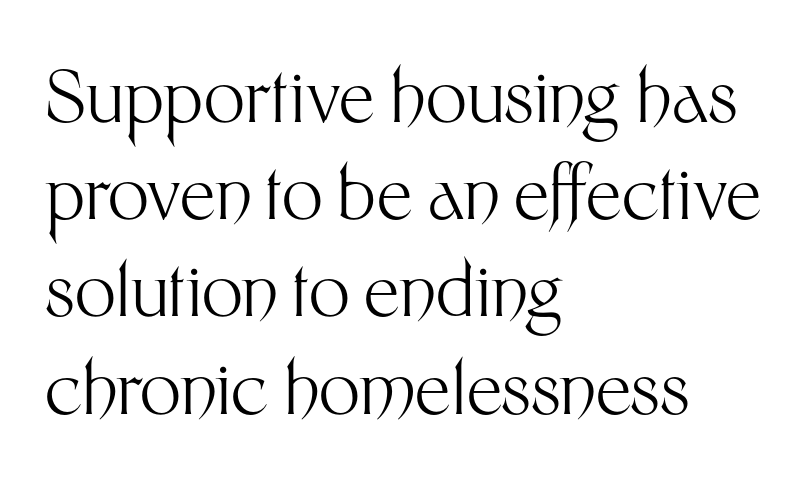
The vertical gap from one line to the next is medium. Designer's note — italics off, roman on. This rendering uses left alignment, leaving the right contour irregular. Check where the strokes stop: nothing finishes them off — pure sans. Note the varied advance widths — an 'i' is clearly narrower than an 'm'.
